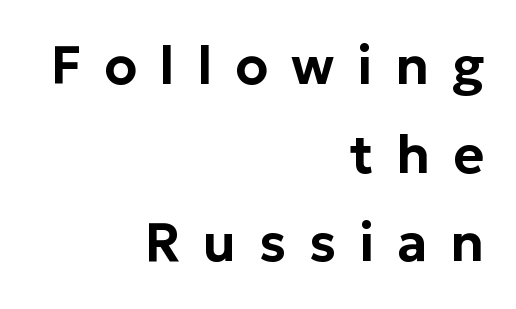
Q: Is the text italic (slanted)? A: No, it is upright.
Q: Is the typeface a serif or a sans-serif typeface? A: Sans-serif.
Q: Is the text underlined? A: No.
Q: How is the paragraph aligned? A: Right-aligned.
Q: Is the spacing between letters normal or unusually wide? A: Unusually wide.
Q: Is the spacing between lines tight, normal or loose? A: Normal.
Q: Width (condensed, normal, or wide)? A: Normal.
Q: Stroke contrast? A: Low.
Q: x-height? A: Medium.
Q: Monospaced? A: No.
